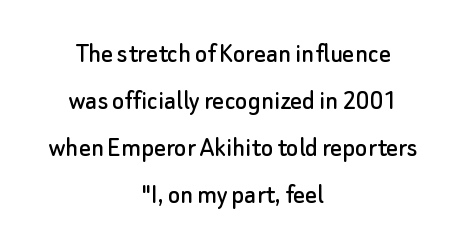
Q: Is the text italic (slanted)? A: No, it is upright.
Q: Is the typeface a serif or a sans-serif typeface? A: Sans-serif.
Q: Is the text underlined? A: No.
Q: How is the paragraph aligned? A: Centered.
Q: Is the spacing between letters normal or unusually wide? A: Normal.
Q: Is the spacing between lines tight, normal or loose? A: Normal.
Q: Width (condensed, normal, or wide)? A: Normal.
Q: Stroke contrast? A: Low.
Q: x-height? A: Small.
Q: Monospaced? A: No.
